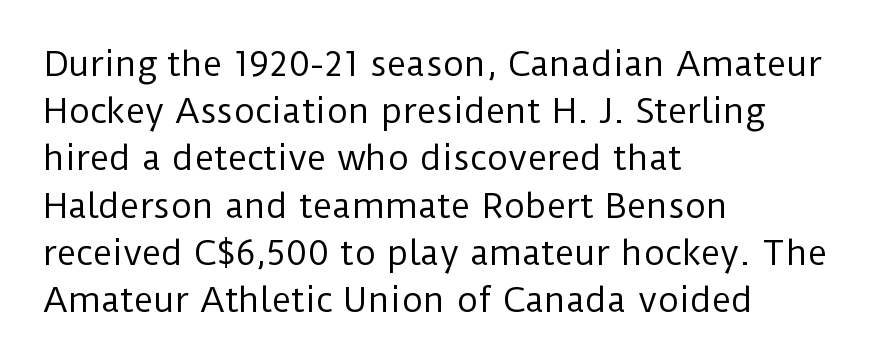
Q: Is the text bold? A: No.
Q: Is the text italic (slanted)? A: No, it is upright.
Q: Is the typeface a serif or a sans-serif typeface? A: Sans-serif.
Q: Is the text underlined? A: No.
Q: How is the paragraph aligned? A: Left-aligned.
Q: Is the spacing between letters normal or unusually wide? A: Normal.
Q: Is the spacing between lines tight, normal or loose? A: Normal.
Q: Width (condensed, normal, or wide)? A: Normal.
Q: Stroke contrast? A: Low.
Q: x-height? A: Medium.
Q: Monospaced? A: No.
